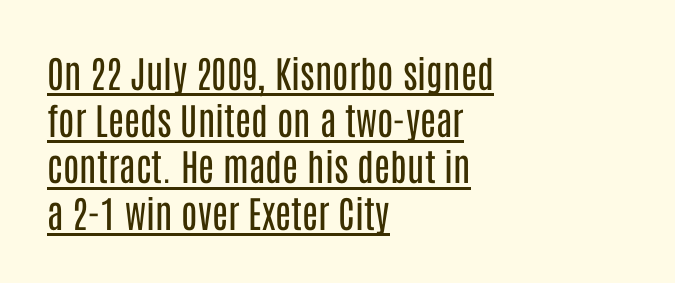
Q: Is the text bold? A: No.
Q: Is the text italic (slanted)? A: No, it is upright.
Q: Is the typeface a serif or a sans-serif typeface? A: Sans-serif.
Q: Is the text underlined? A: Yes.
Q: How is the paragraph aligned? A: Left-aligned.
Q: Is the spacing between letters normal or unusually wide? A: Normal.
Q: Is the spacing between lines tight, normal or loose? A: Normal.
Q: Width (condensed, normal, or wide)? A: Condensed.
Q: Stroke contrast? A: Low.
Q: x-height? A: Large.
Q: Monospaced? A: No.
